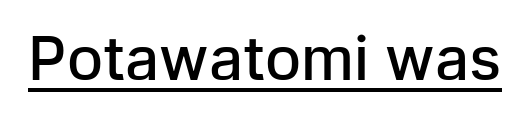
{"serif": "no", "italic": "no", "bold": "semi", "weight": "semibold", "width": "normal", "stroke_contrast": "low", "x_height": "medium", "monospaced": "no", "underline": "yes", "letter_spacing": "normal", "letter_spacing_em": 0.0, "glyph_px": 60}
